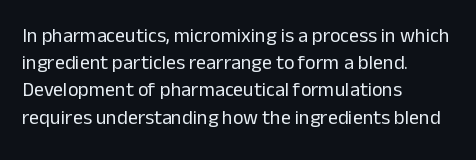
{"italic": "no", "bold": "no", "underline": "no", "align": "left", "line_spacing": "normal", "line_spacing_ratio": 1.36, "letter_spacing": "normal", "letter_spacing_em": 0.0, "glyph_px": 20}
